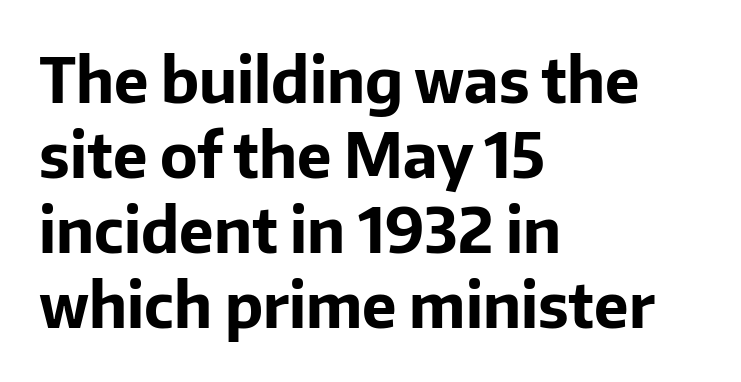
As a designer I'd log this as weight 700, bold. Underlining? Definitely not there. The type is set solid horizontally, with unmodified tracking. The typesetter chose a ragged-right arrangement here. Note the varied advance widths — an 'i' is clearly narrower than an 'm'. A typesetter would label this face a sans.
